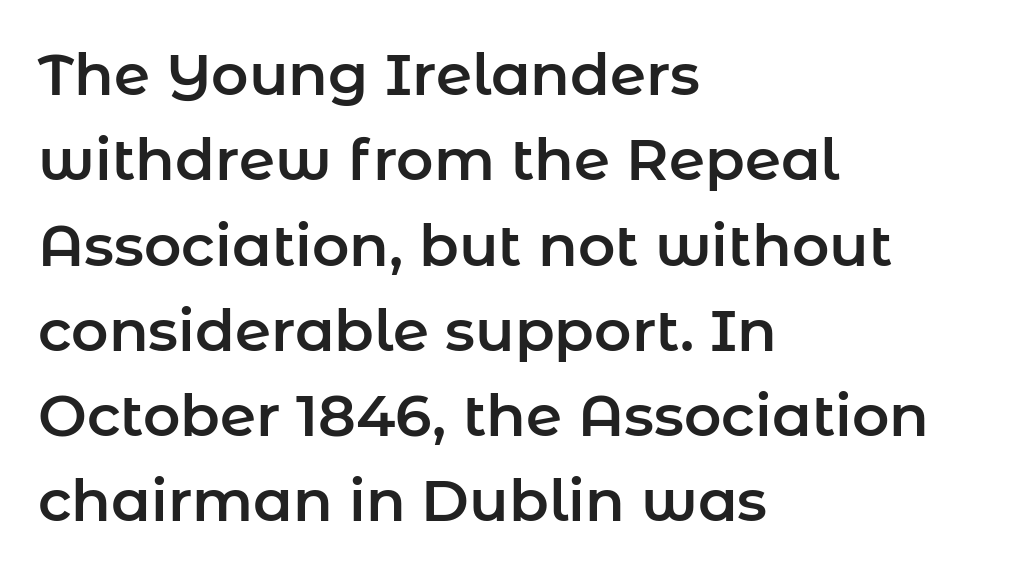
{"serif": "no", "italic": "no", "width": "normal", "stroke_contrast": "low", "x_height": "medium", "monospaced": "no", "underline": "no", "align": "left", "line_spacing": "normal", "line_spacing_ratio": 1.47, "letter_spacing": "normal", "letter_spacing_em": 0.0, "glyph_px": 58}
